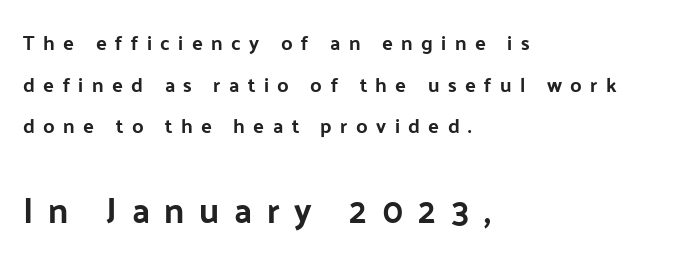
The image shows 35 px sans-serif type, upright; set left-aligned, loose line spacing (2.08x), unusually wide letter spacing (+0.42 em), not underlined; the second (bottom) block is 1.75x larger; low stroke contrast and a medium x-height.
